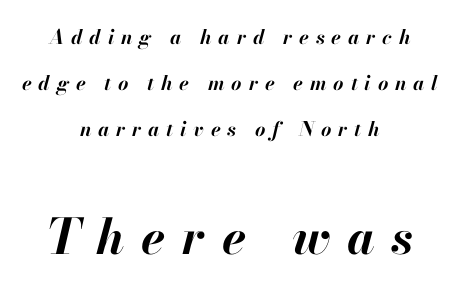
The image shows 49 px bold type, italic (leaning right); set centered, loose line spacing (2.29x), unusually wide letter spacing (+0.34 em), not underlined; the second (bottom) block is 2.45x larger; high stroke contrast and a small x-height.
